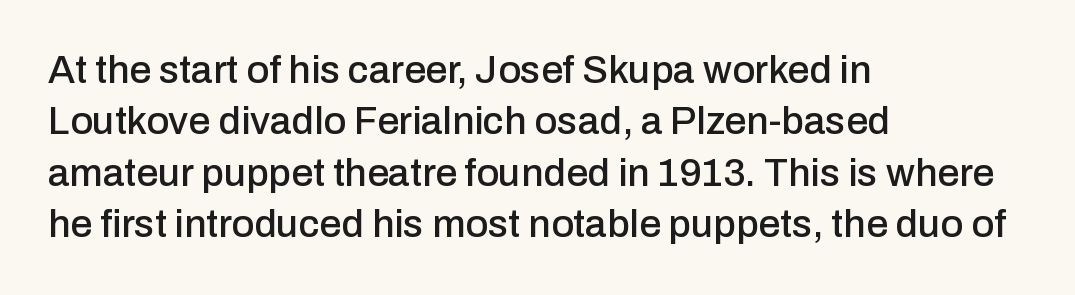
{"serif": "no", "italic": "no", "width": "normal", "stroke_contrast": "low", "x_height": "medium", "monospaced": "no", "underline": "no", "align": "left", "line_spacing": "normal", "line_spacing_ratio": 1.32, "letter_spacing": "normal", "letter_spacing_em": 0.0, "glyph_px": 39}
